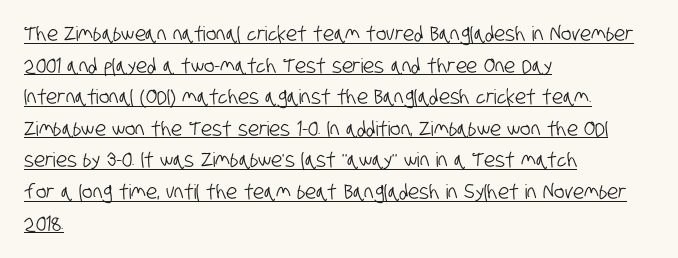
Regarding leading, the lines here are spaced in the standard way. What decoration does the sample have? An underline. The paragraph has a hard left edge and a soft right edge. Each word holds together tightly as a unit, with standard inter-letter gaps.
